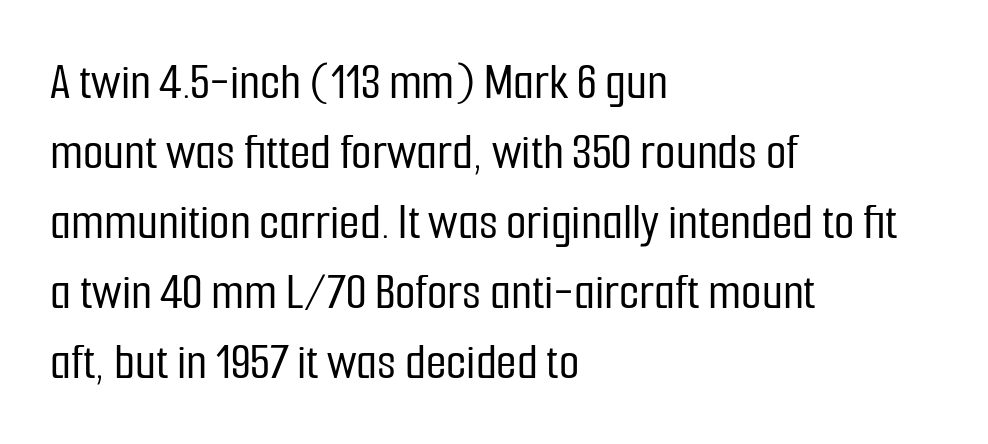
Nobody drew a line under any word here. Tall strokes in this sample are plumb rather than angled. Is this a fixed-width face? No — the glyphs have proportional, varying widths. The paragraph shown leans on its left margin.
